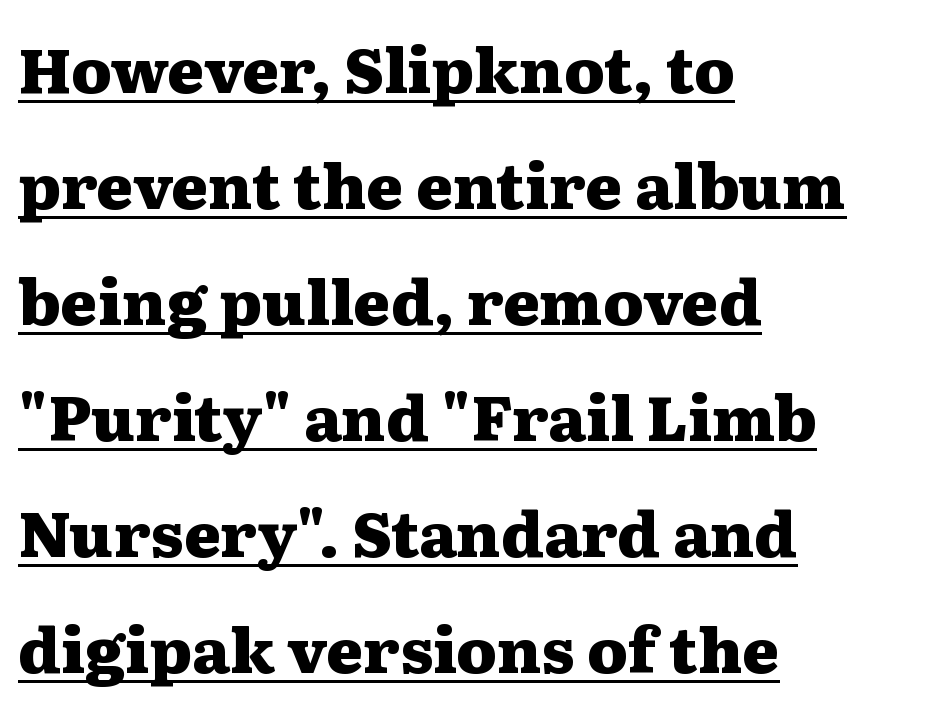
Q: Is the text bold? A: Yes.
Q: Is the text italic (slanted)? A: No, it is upright.
Q: Is the typeface a serif or a sans-serif typeface? A: Serif.
Q: Is the text underlined? A: Yes.
Q: How is the paragraph aligned? A: Left-aligned.
Q: Is the spacing between letters normal or unusually wide? A: Normal.
Q: Width (condensed, normal, or wide)? A: Wide.
Q: Stroke contrast? A: Medium.
Q: x-height? A: Medium.
Q: Monospaced? A: No.
